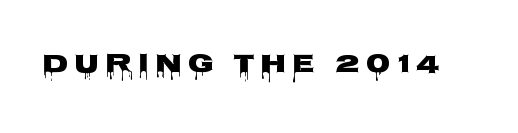
{"italic": "no", "bold": "yes", "underline": "no", "letter_spacing": "wide", "letter_spacing_em": 0.22, "glyph_px": 27}
